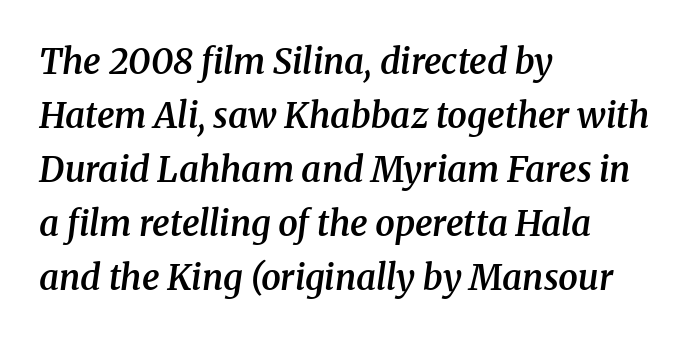
Q: Is the text bold? A: Semi-bold.
Q: Is the text italic (slanted)? A: Yes, it leans right by about 8 degrees.
Q: Is the typeface a serif or a sans-serif typeface? A: Serif.
Q: Is the text underlined? A: No.
Q: How is the paragraph aligned? A: Left-aligned.
Q: Is the spacing between letters normal or unusually wide? A: Normal.
Q: Is the spacing between lines tight, normal or loose? A: Normal.
Q: Width (condensed, normal, or wide)? A: Normal.
Q: Stroke contrast? A: Medium.
Q: x-height? A: Medium.
Q: Monospaced? A: No.
